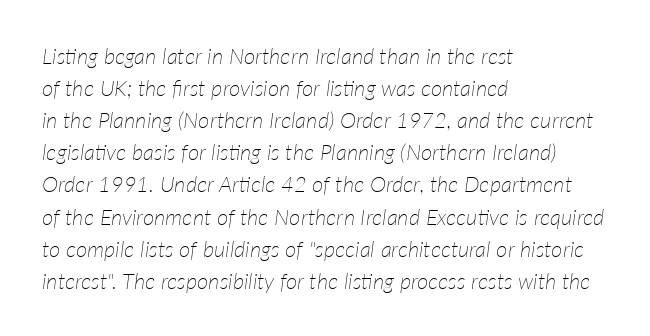
The image shows 22 px text type, italic (leaning right); set left-aligned, normal line spacing (1.46x), normal letter spacing, not underlined.
